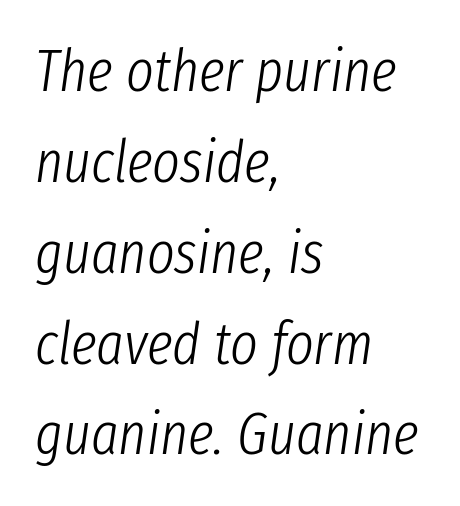
{"italic": "yes", "lean": "right", "slant_degrees": 8, "bold": "no", "weight": "light", "width": "condensed", "stroke_contrast": "low", "x_height": "medium", "monospaced": "no", "underline": "no", "align": "left", "line_spacing": "normal", "line_spacing_ratio": 1.54, "letter_spacing": "normal", "letter_spacing_em": 0.0, "glyph_px": 59}
